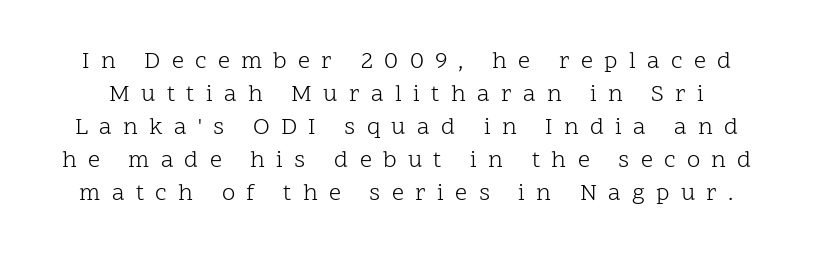
The image shows 24 px text type, upright; set normal line spacing (1.37x), unusually wide letter spacing (+0.47 em), not underlined.
